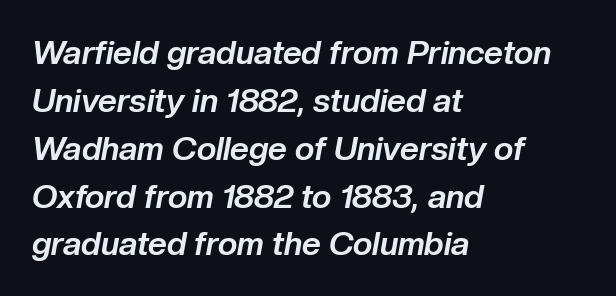
The image shows 33 px bold type, italic (leaning right); set left-aligned, normal line spacing (1.45x), normal letter spacing, not underlined; low stroke contrast and a medium x-height.
